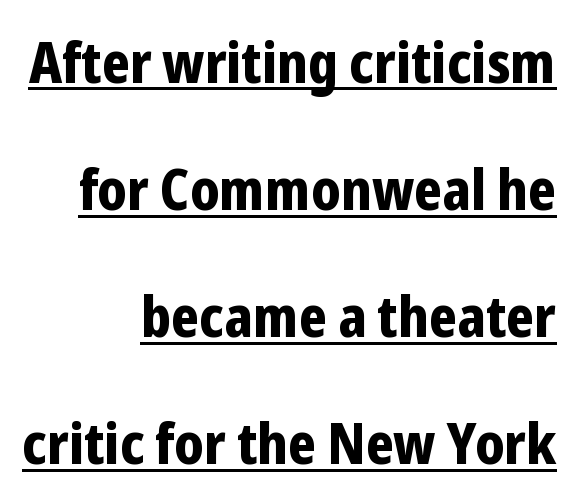
The image shows 57 px bold, condensed sans-serif type, upright; set right-aligned, loose line spacing (2.23x), normal letter spacing, underlined; low stroke contrast and a medium x-height.
